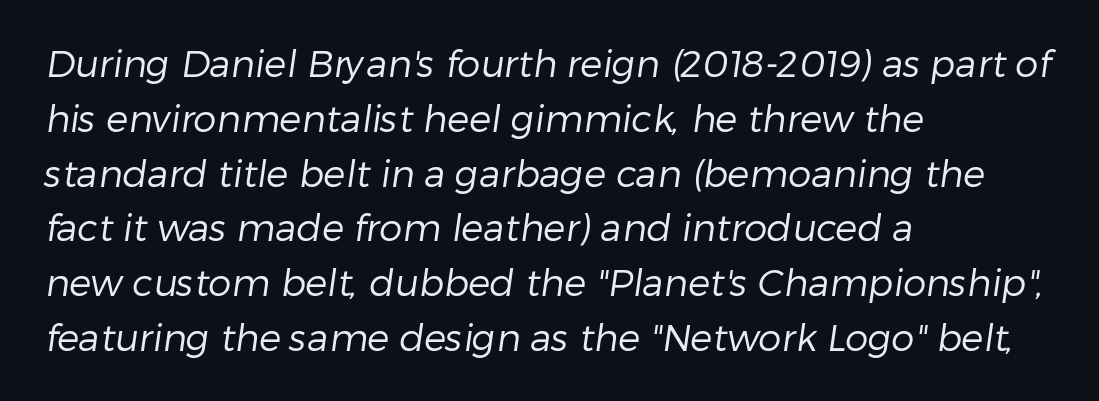
Q: Is the text bold? A: No.
Q: Is the typeface a serif or a sans-serif typeface? A: Sans-serif.
Q: Is the text underlined? A: No.
Q: How is the paragraph aligned? A: Left-aligned.
Q: Is the spacing between letters normal or unusually wide? A: Normal.
Q: Is the spacing between lines tight, normal or loose? A: Normal.
Q: Width (condensed, normal, or wide)? A: Normal.
Q: Stroke contrast? A: Low.
Q: x-height? A: Medium.
Q: Monospaced? A: No.
